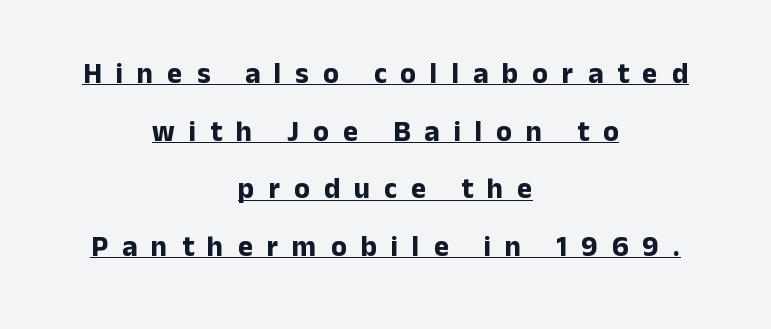
How heavy is the stroke? Heavy — this is a bold. Substantial extra tracking has been applied to these lines. The letters stand upright; this is a roman face. The rendering shows plain stroke endings on the letterforms — a sans-serif design. This sample has the flowing, uneven cadence of proportional lettering.
